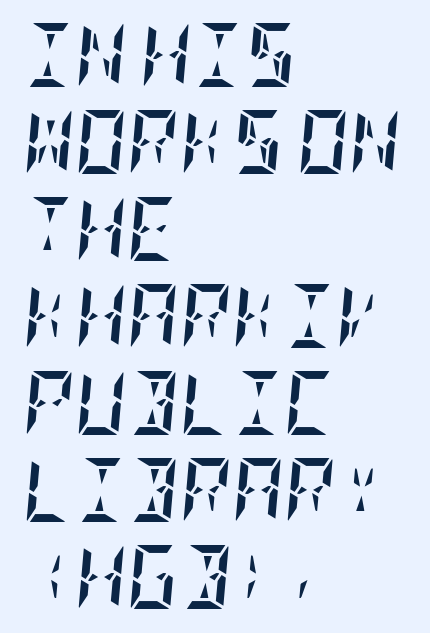
Q: Is the text bold? A: Yes.
Q: Is the text italic (slanted)? A: Yes, it leans right by about 5 degrees.
Q: Is the text underlined? A: No.
Q: How is the paragraph aligned? A: Left-aligned.
Q: Is the spacing between letters normal or unusually wide? A: Normal.
Q: Is the spacing between lines tight, normal or loose? A: Normal.
Q: Width (condensed, normal, or wide)? A: Condensed.
Q: Stroke contrast? A: Low.
Q: x-height? A: Large.
